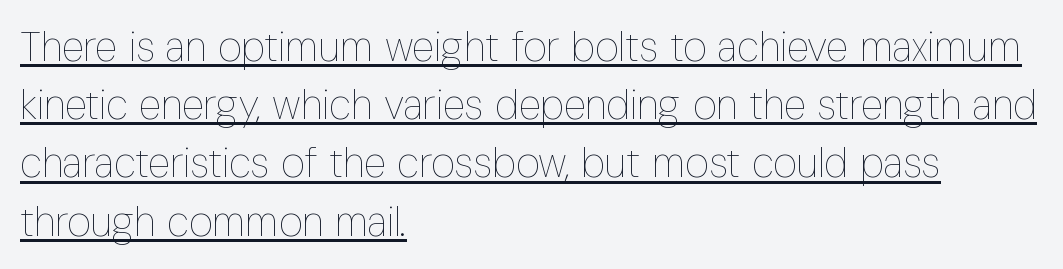
Q: Is the text bold? A: No.
Q: Is the text italic (slanted)? A: No, it is upright.
Q: Is the text underlined? A: Yes.
Q: How is the paragraph aligned? A: Left-aligned.
Q: Is the spacing between letters normal or unusually wide? A: Normal.
Q: Is the spacing between lines tight, normal or loose? A: Normal.
Q: Width (condensed, normal, or wide)? A: Condensed.
Q: Stroke contrast? A: Low.
Q: x-height? A: Medium.
Q: Monospaced? A: No.
